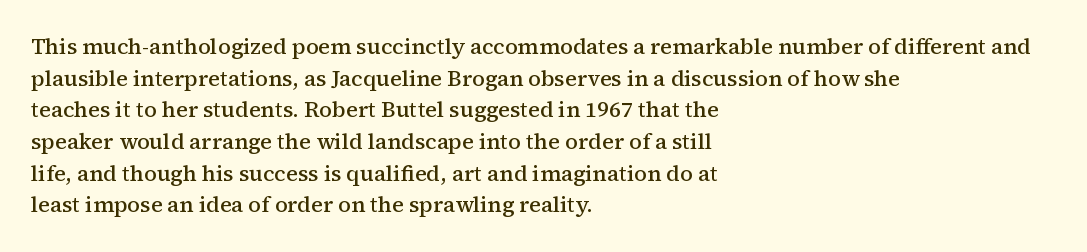
Q: Is the text bold? A: Semi-bold.
Q: Is the text italic (slanted)? A: No, it is upright.
Q: Is the text underlined? A: No.
Q: How is the paragraph aligned? A: Left-aligned.
Q: Is the spacing between letters normal or unusually wide? A: Normal.
Q: Is the spacing between lines tight, normal or loose? A: Normal.
